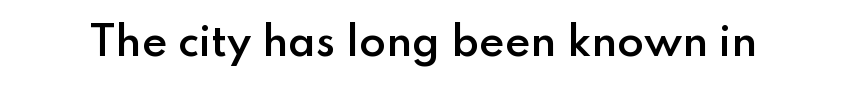
{"serif": "no", "italic": "no", "bold": "semi", "weight": "semibold", "width": "normal", "stroke_contrast": "low", "x_height": "small", "monospaced": "no", "underline": "no", "letter_spacing": "normal", "letter_spacing_em": 0.0, "glyph_px": 39}
